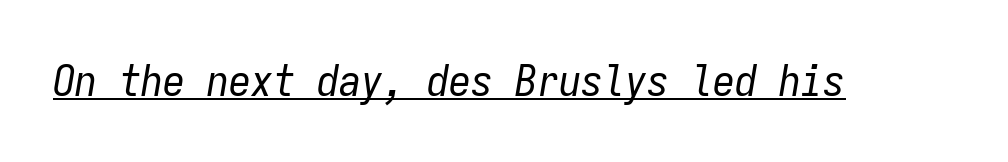
Q: Is the text bold? A: No.
Q: Is the text italic (slanted)? A: Yes, it leans right by about 9 degrees.
Q: Is the text underlined? A: Yes.
Q: Is the spacing between letters normal or unusually wide? A: Normal.
Q: Width (condensed, normal, or wide)? A: Condensed.
Q: Stroke contrast? A: Low.
Q: x-height? A: Medium.
Q: Monospaced? A: Yes.
